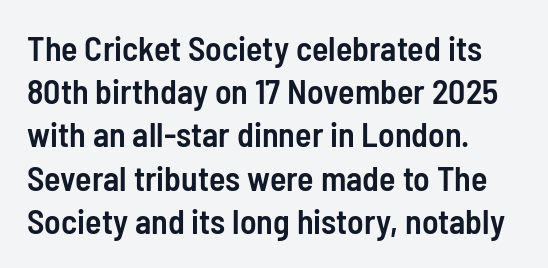
Q: Is the text bold? A: Semi-bold.
Q: Is the text italic (slanted)? A: No, it is upright.
Q: Is the typeface a serif or a sans-serif typeface? A: Sans-serif.
Q: Is the text underlined? A: No.
Q: How is the paragraph aligned? A: Left-aligned.
Q: Is the spacing between letters normal or unusually wide? A: Normal.
Q: Is the spacing between lines tight, normal or loose? A: Normal.
Q: Width (condensed, normal, or wide)? A: Condensed.
Q: Stroke contrast? A: Low.
Q: x-height? A: Medium.
Q: Monospaced? A: No.
